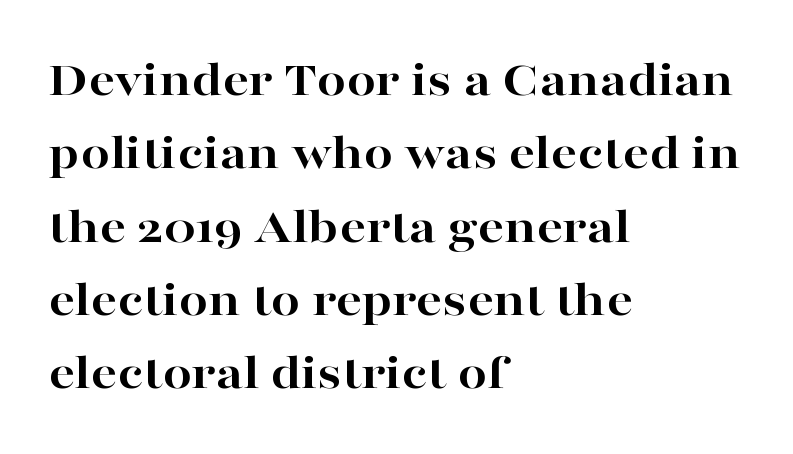
The image shows 52 px bold, wide serif type, upright; set left-aligned, normal line spacing (1.41x), normal letter spacing, not underlined; high stroke contrast and a medium x-height.
